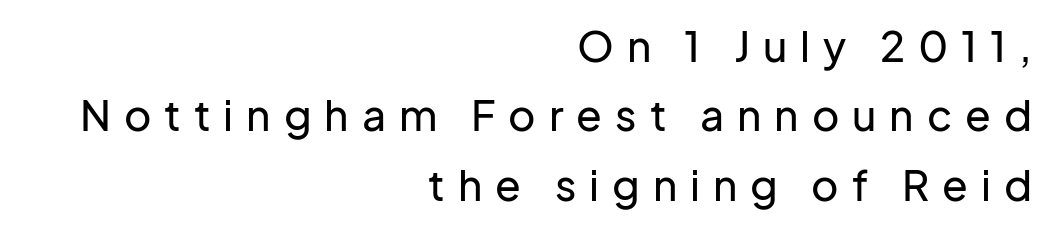
Q: Is the text italic (slanted)? A: No, it is upright.
Q: Is the typeface a serif or a sans-serif typeface? A: Sans-serif.
Q: Is the text underlined? A: No.
Q: How is the paragraph aligned? A: Right-aligned.
Q: Is the spacing between letters normal or unusually wide? A: Unusually wide.
Q: Is the spacing between lines tight, normal or loose? A: Normal.
Q: Width (condensed, normal, or wide)? A: Normal.
Q: Stroke contrast? A: Low.
Q: x-height? A: Medium.
Q: Monospaced? A: No.
